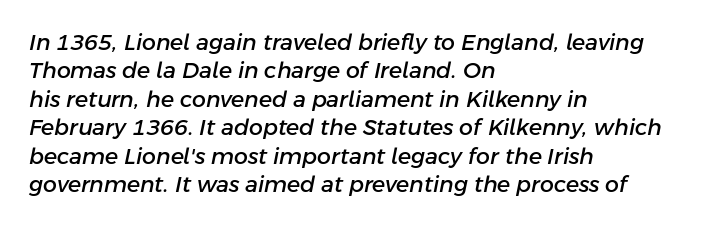
Q: Is the text italic (slanted)? A: Yes, it leans right by about 11 degrees.
Q: Is the text underlined? A: No.
Q: How is the paragraph aligned? A: Left-aligned.
Q: Is the spacing between letters normal or unusually wide? A: Normal.
Q: Is the spacing between lines tight, normal or loose? A: Normal.
